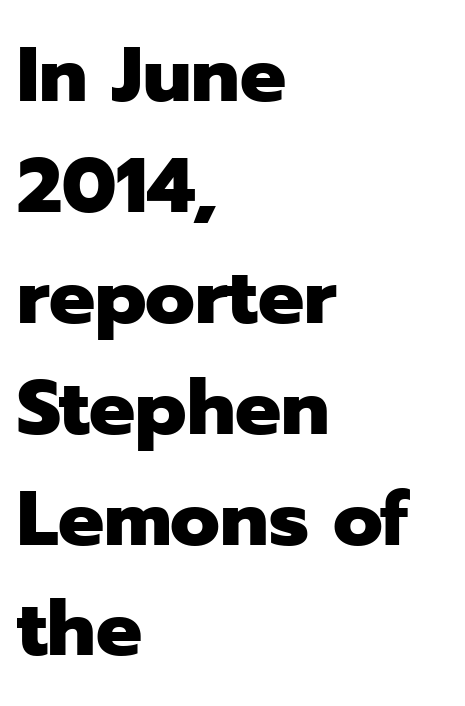
Caption: bold face, heavy strokes. Baseline-to-baseline distance is the conventional proportion of letter height. These lines are rendered in a variable-pitch font. The typography opts for an upright posture over an oblique one.
